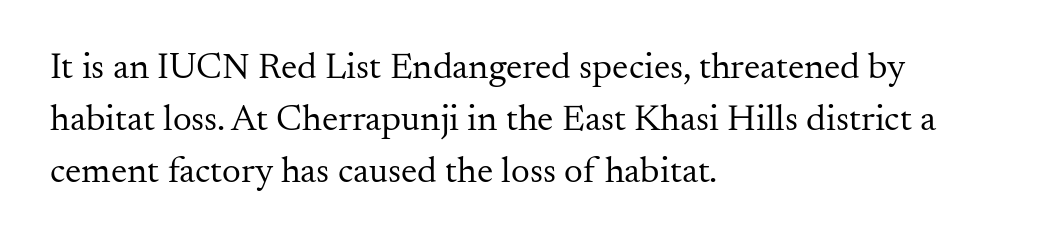
The image shows 37 px regular-weight serif type, upright; set left-aligned, normal line spacing (1.41x), normal letter spacing, not underlined; medium stroke contrast and a small x-height.
